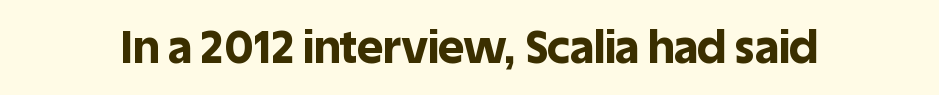
{"serif": "no", "italic": "no", "bold": "yes", "weight": "bold", "width": "normal", "x_height": "large", "monospaced": "no", "underline": "no", "letter_spacing": "normal", "letter_spacing_em": 0.0, "glyph_px": 45}
